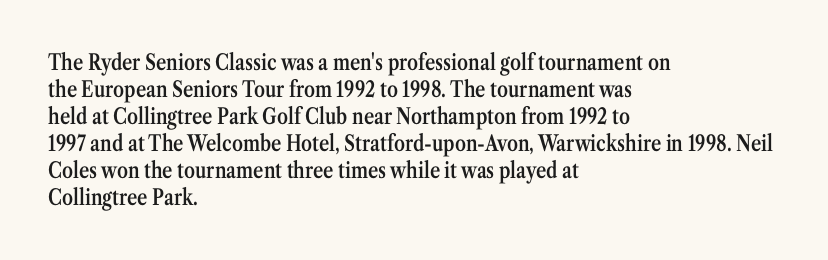
{"italic": "no", "bold": "semi", "underline": "no", "align": "left", "line_spacing_ratio": 1.23, "letter_spacing": "normal", "letter_spacing_em": 0.0, "glyph_px": 22}
